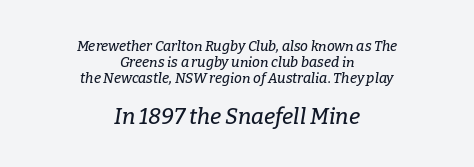
Look at the tracking — it's just the regular setting, nothing added. Vertically, the passage feels compressed, each row crowding the next. Larger block? The one below; the one above is distinctly smaller. Underlining? Definitely not there. Leftover space on each line is divided equally before and after the words. Does the lettering tilt? It does — this is italic.
